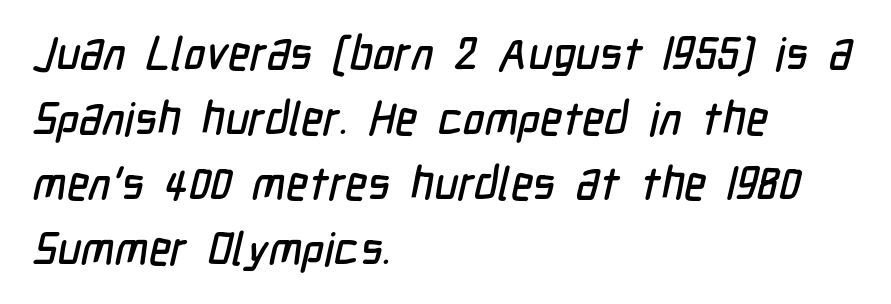
{"serif": "no", "width": "condensed", "stroke_contrast": "low", "x_height": "medium", "monospaced": "no", "underline": "no", "align": "left", "line_spacing": "normal", "line_spacing_ratio": 1.41, "letter_spacing": "normal", "letter_spacing_em": 0.0, "glyph_px": 46}
